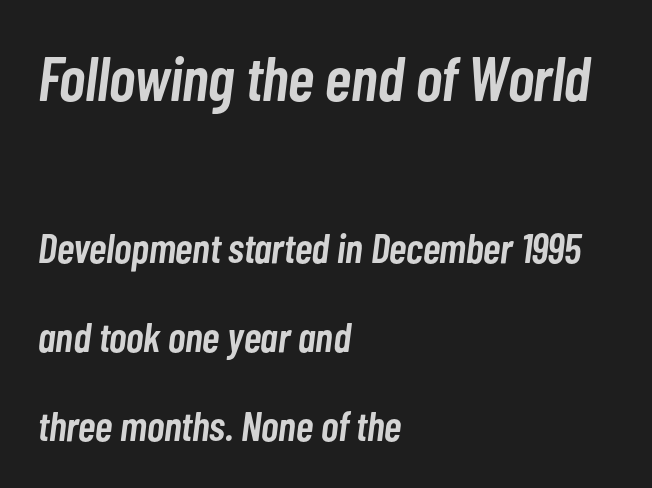
The image shows 63 px semibold, condensed type, italic (leaning right); set left-aligned, loose line spacing (2.11x), normal letter spacing, not underlined; the first (top) block is 1.5x larger; low stroke contrast and a medium x-height.
